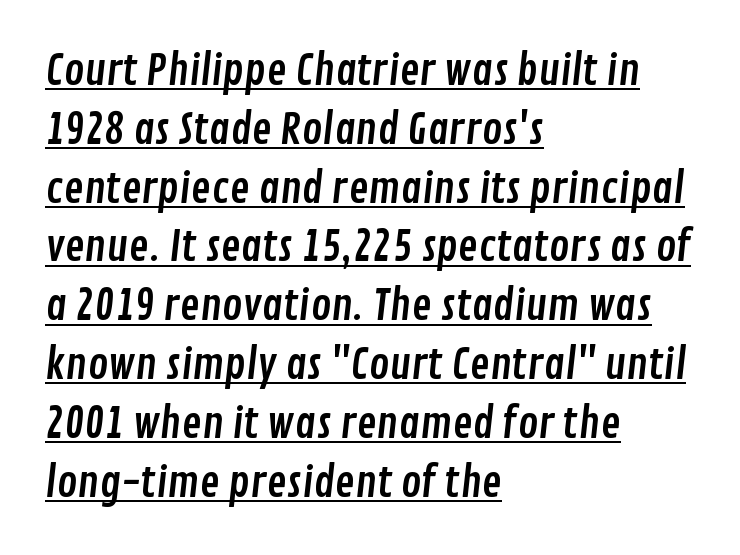
{"serif": "no", "width": "condensed", "stroke_contrast": "low", "x_height": "medium", "monospaced": "no", "underline": "yes", "align": "left", "line_spacing": "normal", "line_spacing_ratio": 1.4, "letter_spacing": "normal", "letter_spacing_em": 0.0, "glyph_px": 42}
